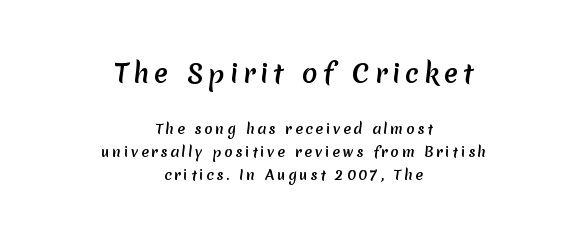
Q: Is the text underlined? A: No.
Q: How is the paragraph aligned? A: Centered.
Q: Is the spacing between lines tight, normal or loose? A: Normal.
Q: Which block of text is set in a larger size, the first (top) or the second (bottom)? A: The first (top) one.
